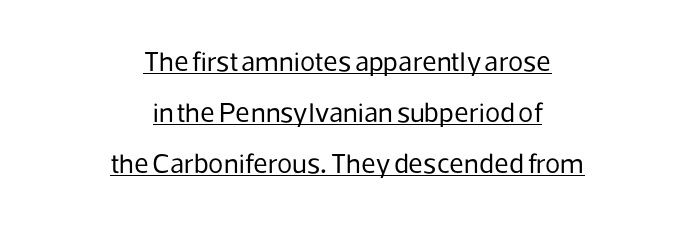
{"serif": "no", "italic": "no", "bold": "no", "weight": "regular", "width": "normal", "stroke_contrast": "low", "x_height": "medium", "monospaced": "no", "underline": "yes", "align": "center", "line_spacing_ratio": 1.83, "letter_spacing": "normal", "letter_spacing_em": 0.0, "glyph_px": 28}
